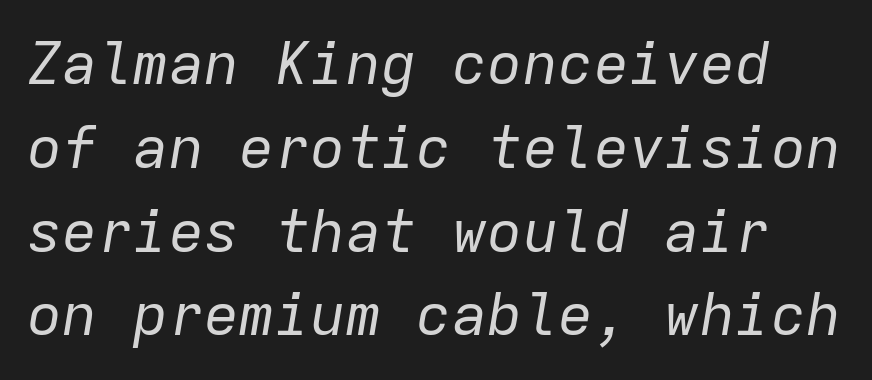
The image shows 59 px regular-weight type, italic (leaning right), monospaced; set normal line spacing (1.42x), normal letter spacing, not underlined; low stroke contrast and a medium x-height.
